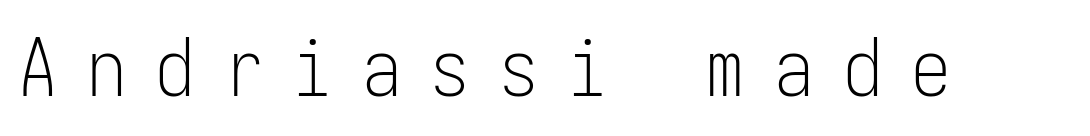
Q: Is the text bold? A: No.
Q: Is the text italic (slanted)? A: No, it is upright.
Q: Is the typeface a serif or a sans-serif typeface? A: Sans-serif.
Q: Is the text underlined? A: No.
Q: Is the spacing between letters normal or unusually wide? A: Unusually wide.
Q: Width (condensed, normal, or wide)? A: Condensed.
Q: Stroke contrast? A: Low.
Q: x-height? A: Medium.
